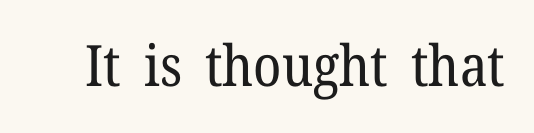
The letters look calm and open, with moderate or lighter stems. Unmarked baselines from the first word to the last. Small tapered or slab feet sit at the stroke ends, so this counts as serif. The face used here is rendered with its standard letterfit. Is this a fixed-width face? No — the glyphs have proportional, varying widths. When letters stand straight like this, we call the style roman or upright.
